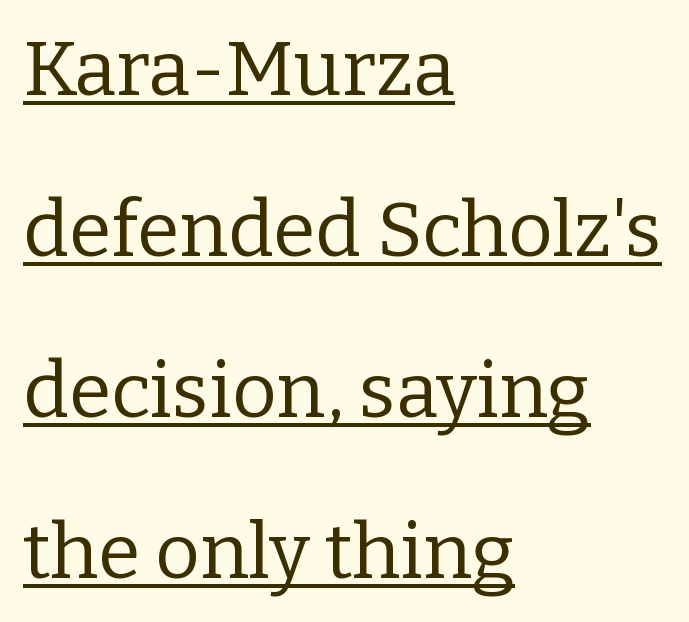
The image shows 77 px regular-weight serif type, upright; set left-aligned, loose line spacing (2.09x), normal letter spacing, underlined; low stroke contrast and a medium x-height.
